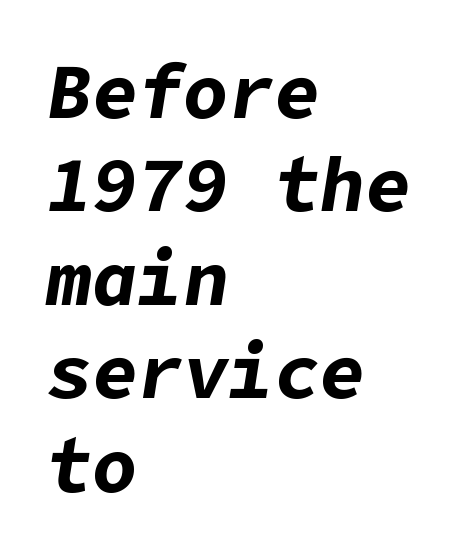
{"italic": "yes", "lean": "right", "slant_degrees": 9, "bold": "yes", "weight": "bold", "width": "normal", "stroke_contrast": "low", "x_height": "medium", "underline": "no", "align": "left", "line_spacing_ratio": 1.23, "letter_spacing": "normal", "letter_spacing_em": 0.0, "glyph_px": 76}
